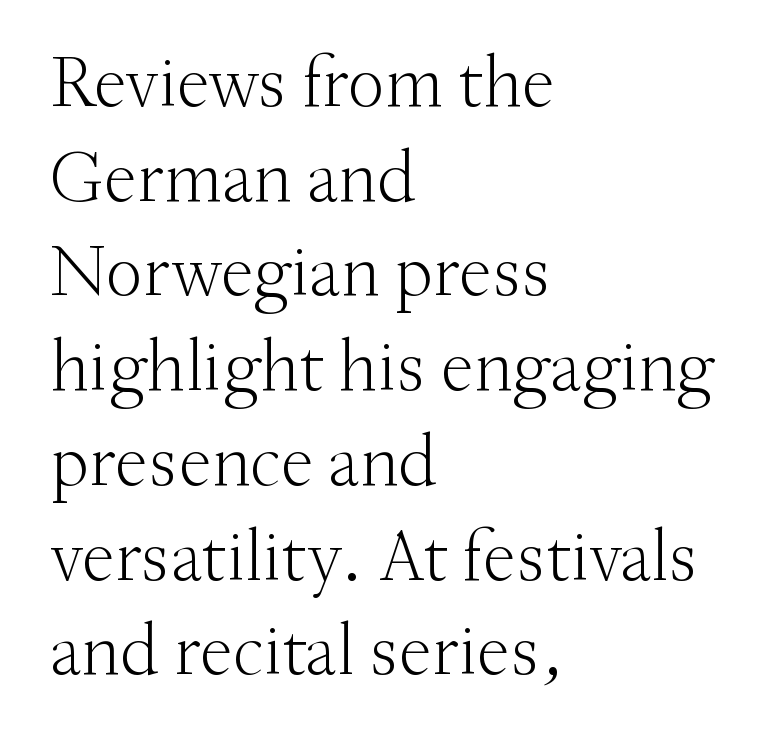
The rendering uses a moderate line-height, typical for paragraphs. A light-to-regular cut is what we see here. These lines are rendered in a variable-pitch font. Classification — serif.
